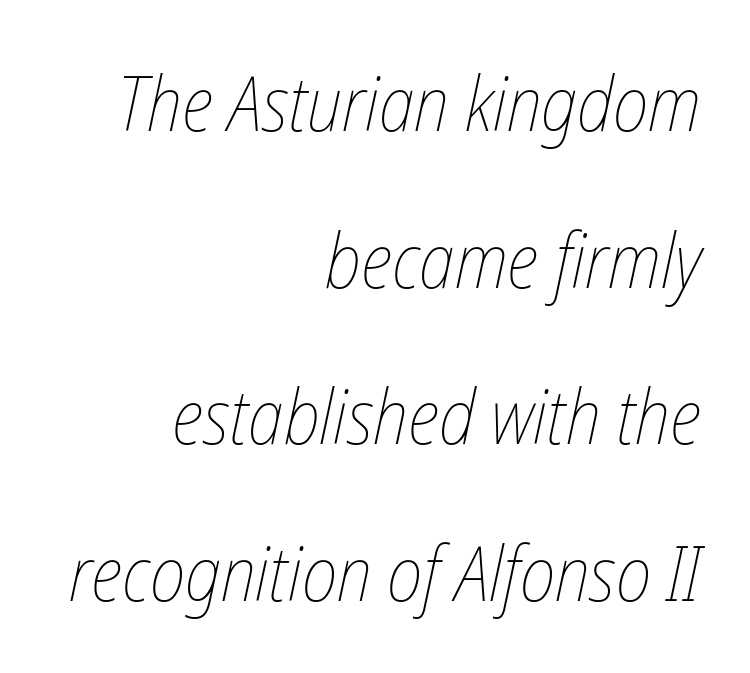
Quick note: interline space is abundant. The rendering anchors every line to the right-hand side. Does the lettering tilt? It does — this is italic. Lines of text with bare space underneath.
